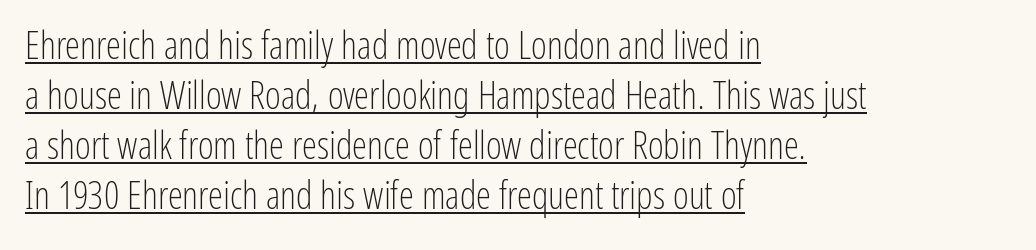
Letters have the restrained weight of plain body copy at most. The letters stand straight up with perfectly vertical stems. The typesetter chose a ragged-right arrangement here. Tracking value appears to be zero — textbook default spacing. Leading: standard.
